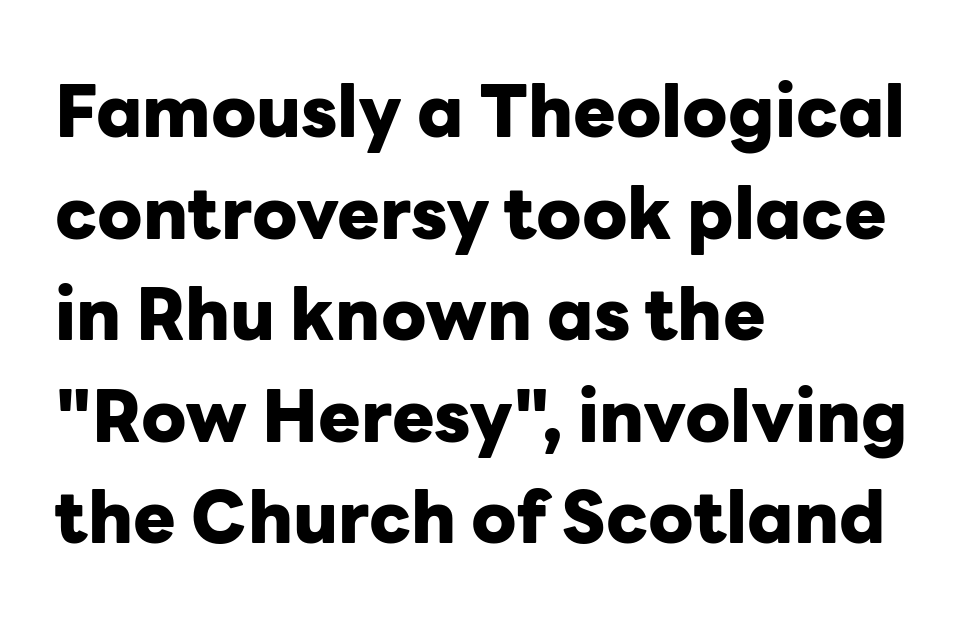
Visually the block forms a straight wall on the left and a jagged coastline on the right. What stands out about the letter spacing? Nothing — it is the standard amount. Normally led — the rows are evenly, conventionally spaced. The space directly below the letters is spotless.
